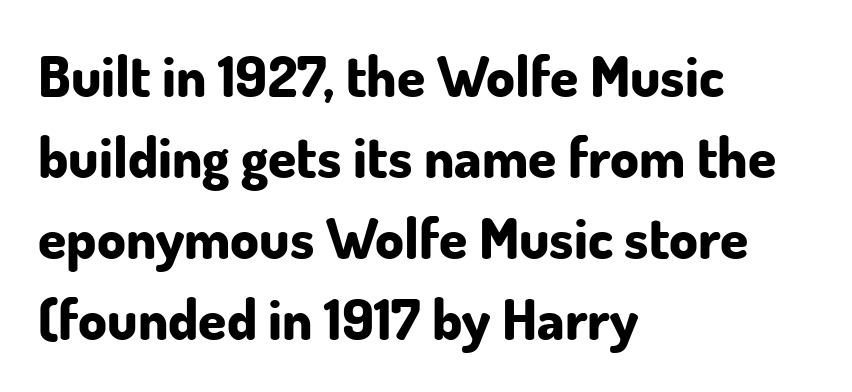
The image shows 57 px bold sans-serif type, upright; set left-aligned, normal line spacing (1.42x), normal letter spacing, not underlined; low stroke contrast and a small x-height.
